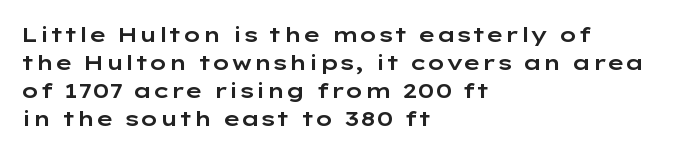
The image shows 21 px text type, upright; set left-aligned, normal line spacing (1.33x), normal letter spacing, not underlined.
